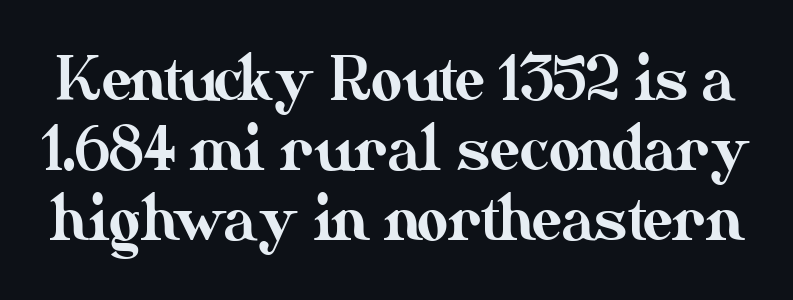
Q: Is the text italic (slanted)? A: No, it is upright.
Q: Is the text underlined? A: No.
Q: Is the spacing between letters normal or unusually wide? A: Normal.
Q: Width (condensed, normal, or wide)? A: Normal.
Q: Stroke contrast? A: Medium.
Q: x-height? A: Small.
Q: Monospaced? A: No.
